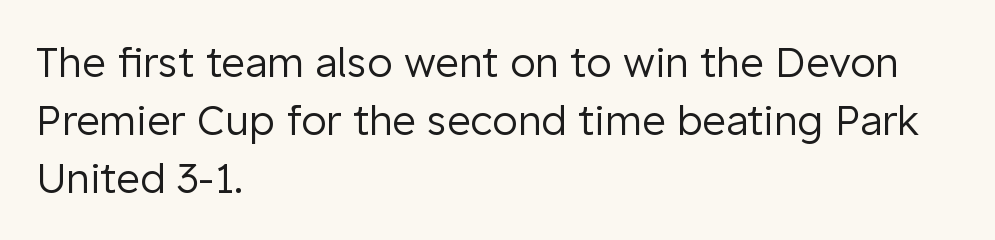
Q: Is the text bold? A: No.
Q: Is the text italic (slanted)? A: No, it is upright.
Q: Is the typeface a serif or a sans-serif typeface? A: Sans-serif.
Q: Is the text underlined? A: No.
Q: How is the paragraph aligned? A: Left-aligned.
Q: Is the spacing between letters normal or unusually wide? A: Normal.
Q: Is the spacing between lines tight, normal or loose? A: Normal.
Q: Width (condensed, normal, or wide)? A: Normal.
Q: Stroke contrast? A: Low.
Q: x-height? A: Medium.
Q: Monospaced? A: No.
